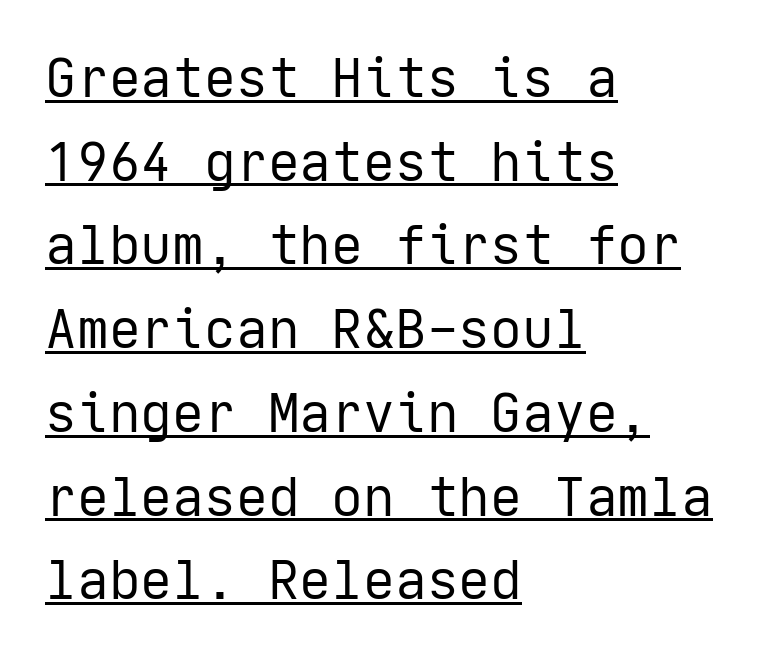
Q: Is the text bold? A: No.
Q: Is the text italic (slanted)? A: No, it is upright.
Q: Is the typeface a serif or a sans-serif typeface? A: Sans-serif.
Q: Is the text underlined? A: Yes.
Q: How is the paragraph aligned? A: Left-aligned.
Q: Is the spacing between letters normal or unusually wide? A: Normal.
Q: Is the spacing between lines tight, normal or loose? A: Normal.
Q: Width (condensed, normal, or wide)? A: Normal.
Q: Stroke contrast? A: Low.
Q: x-height? A: Medium.
